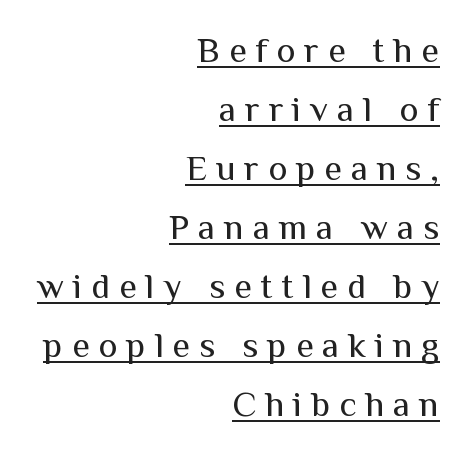
{"serif": "no", "italic": "no", "bold": "no", "weight": "regular", "width": "normal", "stroke_contrast": "medium", "x_height": "medium", "monospaced": "no", "underline": "yes", "align": "right", "line_spacing": "normal", "line_spacing_ratio": 1.64, "letter_spacing": "wide", "letter_spacing_em": 0.25, "glyph_px": 36}
